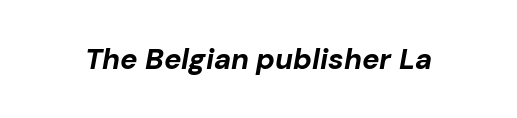
The face used here has a pronounced slope to its letters. Underline: absent. How are the letters spaced? Ordinarily, with no added tracking. Each letter keeps its own natural width here, so spacing adapts to shape. The passage shown is emphatically bold.
